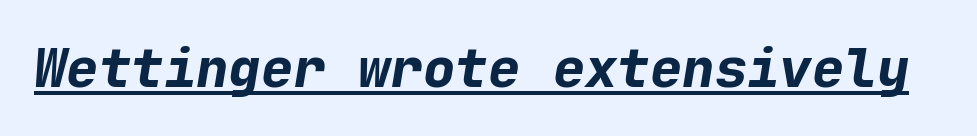
The image shows 54 px bold type, italic (leaning right), monospaced; set normal letter spacing, underlined; low stroke contrast and a medium x-height.
